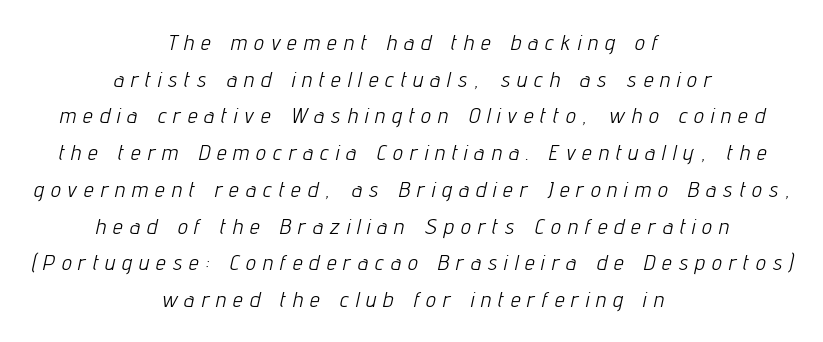
Q: Is the text bold? A: No.
Q: Is the text italic (slanted)? A: Yes, it leans right by about 12 degrees.
Q: Is the text underlined? A: No.
Q: How is the paragraph aligned? A: Centered.
Q: Is the spacing between letters normal or unusually wide? A: Unusually wide.
Q: Is the spacing between lines tight, normal or loose? A: Normal.
